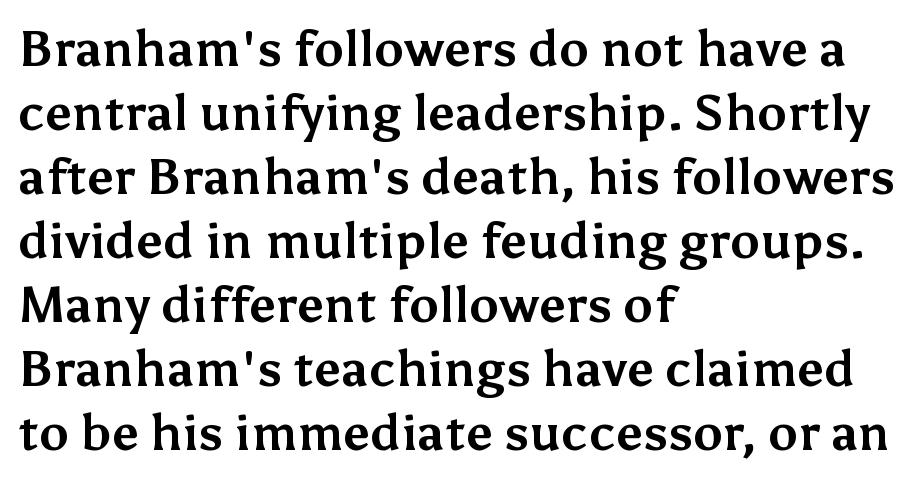
Q: Is the text bold? A: Yes.
Q: Is the text italic (slanted)? A: No, it is upright.
Q: Is the typeface a serif or a sans-serif typeface? A: Sans-serif.
Q: Is the text underlined? A: No.
Q: How is the paragraph aligned? A: Left-aligned.
Q: Is the spacing between letters normal or unusually wide? A: Normal.
Q: Is the spacing between lines tight, normal or loose? A: Normal.
Q: Width (condensed, normal, or wide)? A: Normal.
Q: Stroke contrast? A: Medium.
Q: x-height? A: Medium.
Q: Monospaced? A: No.
